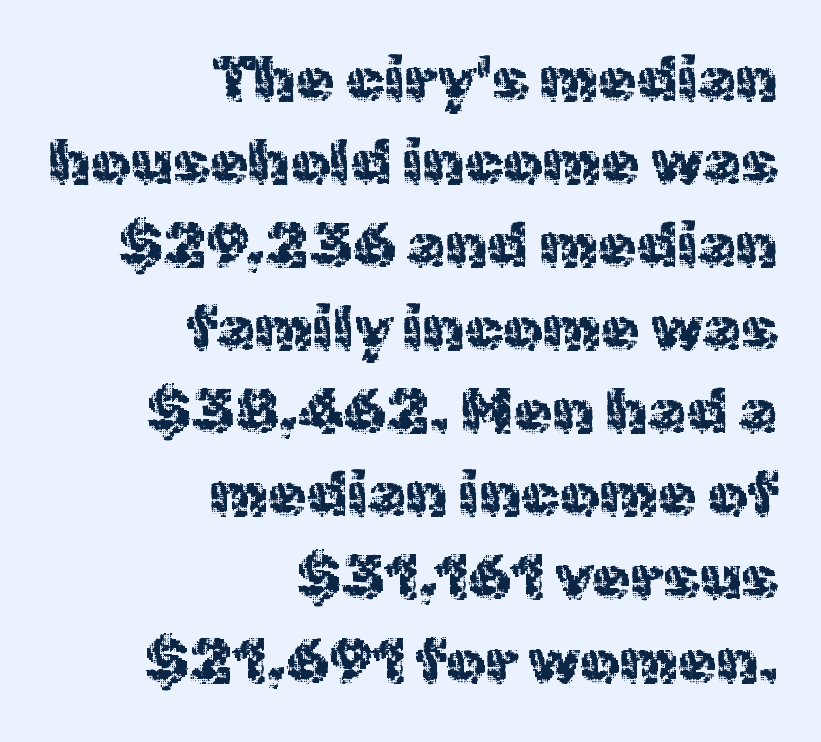
{"serif": "no", "italic": "no", "width": "normal", "x_height": "medium", "monospaced": "no", "underline": "no", "align": "right", "line_spacing": "normal", "line_spacing_ratio": 1.34, "letter_spacing": "normal", "letter_spacing_em": 0.0, "glyph_px": 62}
